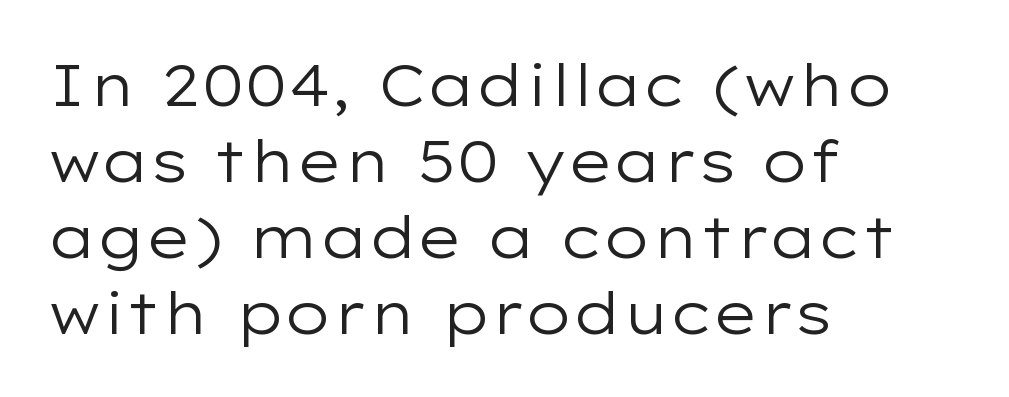
The image shows 58 px regular-weight, wide sans-serif type, upright; set left-aligned, normal line spacing (1.31x), normal letter spacing, not underlined; low stroke contrast and a medium x-height.
